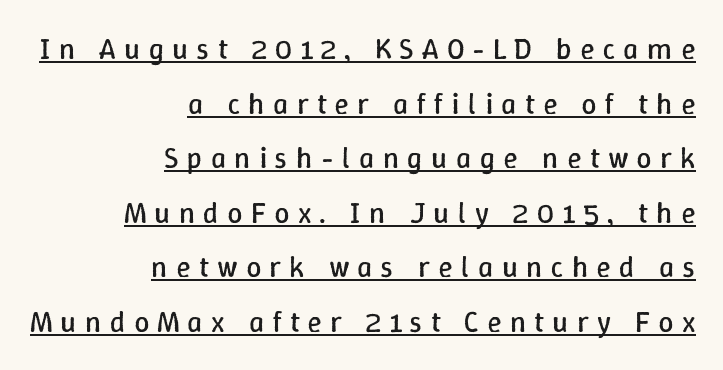
{"italic": "no", "bold": "no", "weight": "regular", "width": "normal", "stroke_contrast": "low", "x_height": "medium", "monospaced": "no", "underline": "yes", "align": "right", "line_spacing_ratio": 1.82, "letter_spacing": "wide", "letter_spacing_em": 0.28, "glyph_px": 30}
